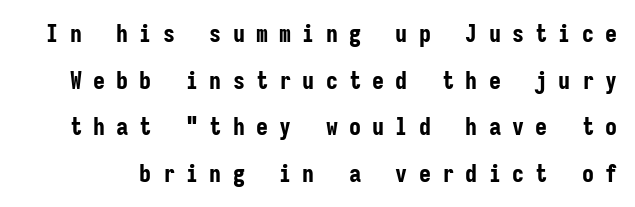
{"italic": "no", "bold": "yes", "underline": "no", "line_spacing": "loose", "line_spacing_ratio": 1.94, "letter_spacing": "wide", "letter_spacing_em": 0.47, "glyph_px": 24}
